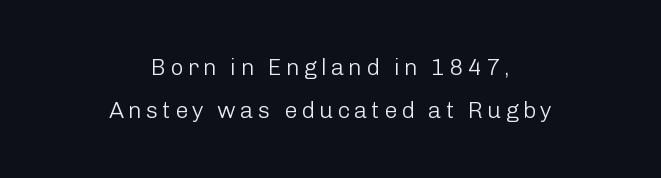
Typeset on center — no edge is straight. The typeface has the unassuming heft of standard copy or less. Rendered with straight, roman letterforms. The baseline area is clear.
